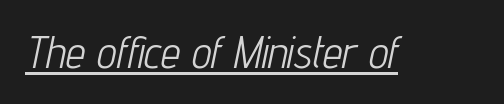
Q: Is the text bold? A: No.
Q: Is the text italic (slanted)? A: Yes, it leans right by about 12 degrees.
Q: Is the text underlined? A: Yes.
Q: Is the spacing between letters normal or unusually wide? A: Normal.
Q: Width (condensed, normal, or wide)? A: Condensed.
Q: Stroke contrast? A: Low.
Q: x-height? A: Medium.
Q: Monospaced? A: No.
